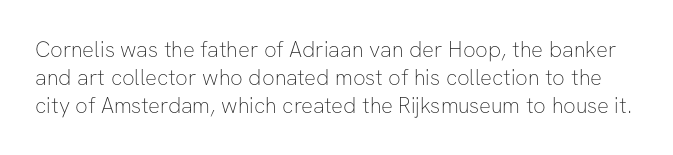
Does the lettering tilt? It doesn't — this is upright. Students, note that the glyphs here touch the page at normal intervals. Bold? No — there's no thickening of the strokes. The foot of each line stays bare and open.
